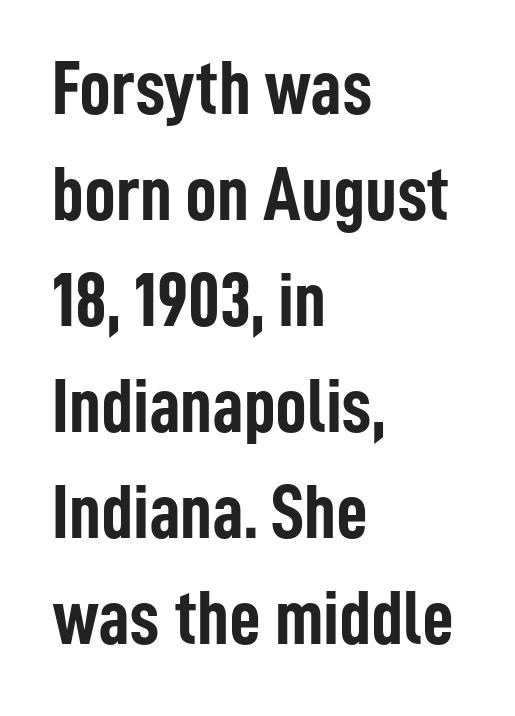
The passage shown is emphatically bold. The letters carry no serifs — their stems end cleanly without finishing strokes. Style check: upright. These lines are set flush left with a ragged right edge.
